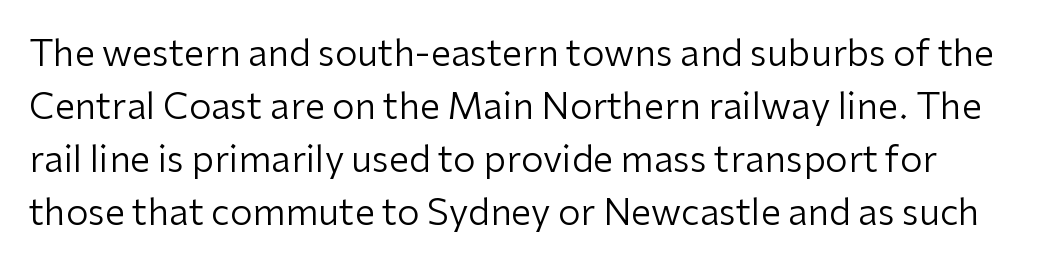
The image shows 36 px regular-weight sans-serif type, upright; set normal line spacing (1.47x), normal letter spacing, not underlined; low stroke contrast and a medium x-height.
